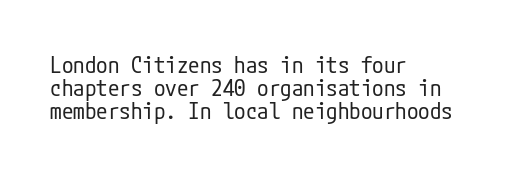
The image shows 23 px text type, upright; set left-aligned, tight line spacing (0.99x), normal letter spacing, not underlined.
